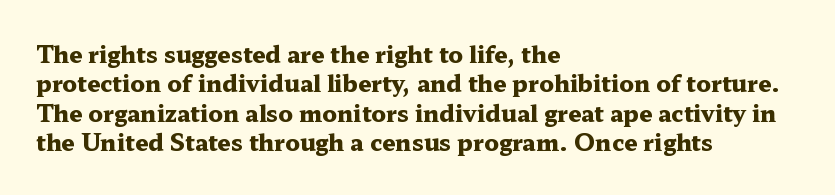
{"italic": "no", "bold": "yes", "underline": "no", "align": "left", "line_spacing": "normal", "line_spacing_ratio": 1.28, "letter_spacing": "normal", "letter_spacing_em": 0.0, "glyph_px": 23}
